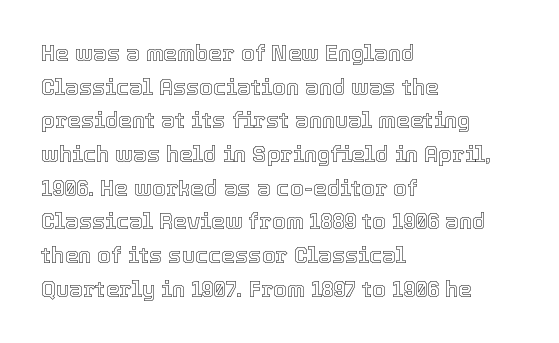
Q: Is the text italic (slanted)? A: No, it is upright.
Q: Is the text underlined? A: No.
Q: How is the paragraph aligned? A: Left-aligned.
Q: Is the spacing between letters normal or unusually wide? A: Normal.
Q: Is the spacing between lines tight, normal or loose? A: Normal.
